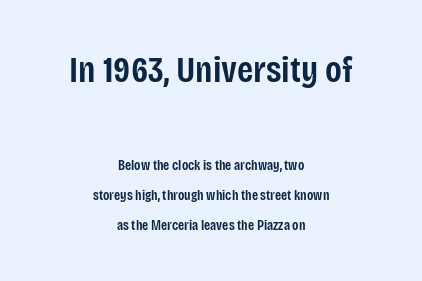
Q: Is the text bold? A: Semi-bold.
Q: Is the text italic (slanted)? A: No, it is upright.
Q: Is the typeface a serif or a sans-serif typeface? A: Sans-serif.
Q: Is the text underlined? A: No.
Q: How is the paragraph aligned? A: Centered.
Q: Is the spacing between letters normal or unusually wide? A: Normal.
Q: Is the spacing between lines tight, normal or loose? A: Loose.
Q: Which block of text is set in a larger size, the first (top) or the second (bottom)? A: The first (top) one.
Q: Width (condensed, normal, or wide)? A: Condensed.
Q: Stroke contrast? A: Low.
Q: x-height? A: Large.
Q: Monospaced? A: No.
